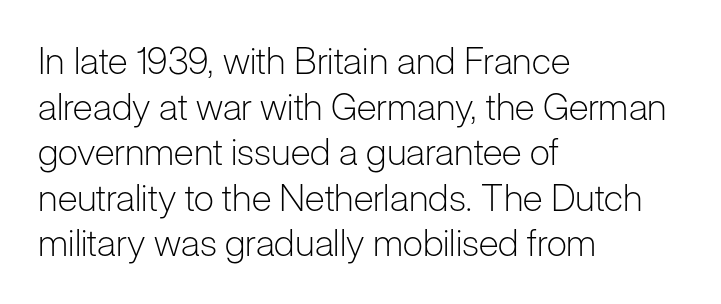
The image shows 37 px light sans-serif type, upright; set left-aligned, line spacing 1.23x, normal letter spacing, not underlined; low stroke contrast and a medium x-height.
